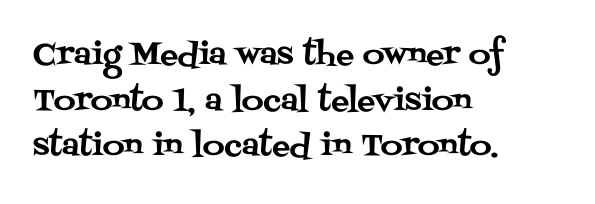
The image shows 30 px serif type, upright; set left-aligned, normal line spacing (1.52x), normal letter spacing, not underlined; medium stroke contrast and a large x-height.
